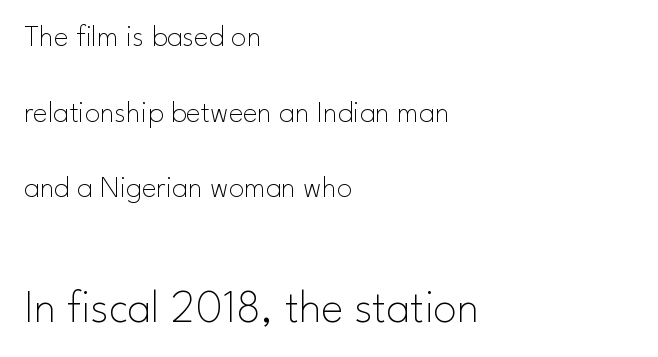
The image shows 47 px thin sans-serif type, upright; set left-aligned, loose line spacing (2.44x), normal letter spacing, not underlined; the second (bottom) block is 1.52x larger; low stroke contrast and a small x-height.
